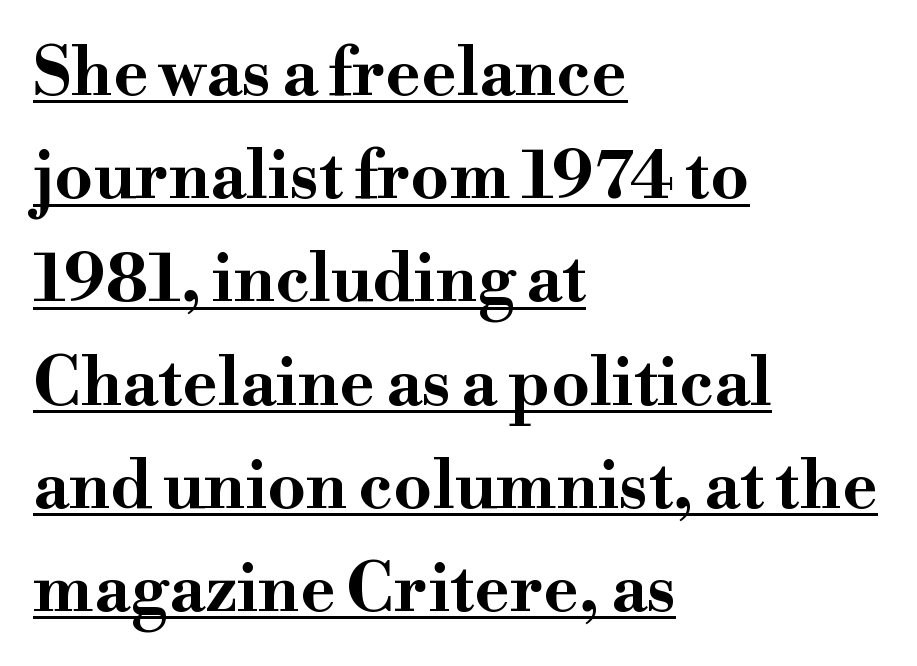
Decoration check: the copy is underlined. Notice how the stems are strictly vertical — no italics here. The rendering uses a moderate line-height, typical for paragraphs. This is heavy type, rendered in bold.
